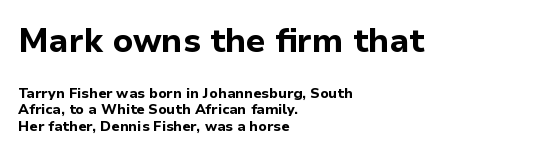
Q: Is the text bold? A: Yes.
Q: Is the text italic (slanted)? A: No, it is upright.
Q: Is the typeface a serif or a sans-serif typeface? A: Sans-serif.
Q: Is the text underlined? A: No.
Q: How is the paragraph aligned? A: Left-aligned.
Q: Is the spacing between letters normal or unusually wide? A: Normal.
Q: Which block of text is set in a larger size, the first (top) or the second (bottom)? A: The first (top) one.
Q: Width (condensed, normal, or wide)? A: Normal.
Q: Stroke contrast? A: Low.
Q: x-height? A: Medium.
Q: Monospaced? A: No.
